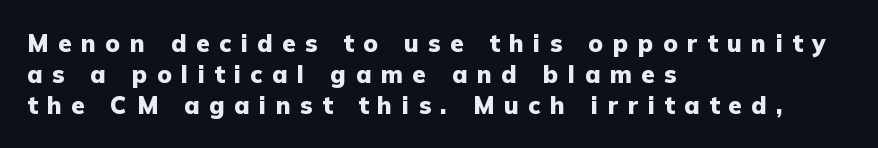
{"italic": "no", "bold": "yes", "underline": "no", "align": "left", "line_spacing": "normal", "line_spacing_ratio": 1.3, "letter_spacing": "wide", "letter_spacing_em": 0.4, "glyph_px": 24}
